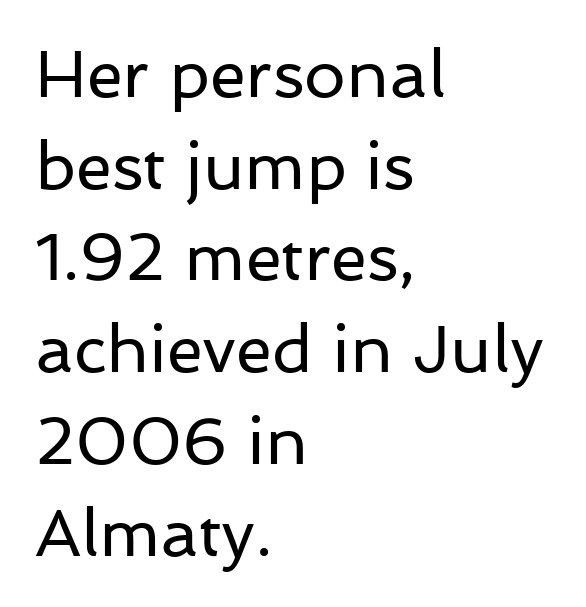
Q: Is the text bold? A: No.
Q: Is the text italic (slanted)? A: No, it is upright.
Q: Is the typeface a serif or a sans-serif typeface? A: Sans-serif.
Q: Is the text underlined? A: No.
Q: How is the paragraph aligned? A: Left-aligned.
Q: Is the spacing between letters normal or unusually wide? A: Normal.
Q: Is the spacing between lines tight, normal or loose? A: Normal.
Q: Width (condensed, normal, or wide)? A: Normal.
Q: Stroke contrast? A: Low.
Q: x-height? A: Medium.
Q: Monospaced? A: No.
